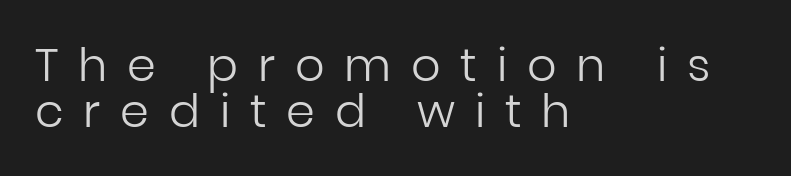
Q: Is the text bold? A: No.
Q: Is the text italic (slanted)? A: No, it is upright.
Q: Is the typeface a serif or a sans-serif typeface? A: Sans-serif.
Q: Is the text underlined? A: No.
Q: How is the paragraph aligned? A: Left-aligned.
Q: Is the spacing between letters normal or unusually wide? A: Unusually wide.
Q: Is the spacing between lines tight, normal or loose? A: Tight.
Q: Width (condensed, normal, or wide)? A: Normal.
Q: Stroke contrast? A: Low.
Q: x-height? A: Medium.
Q: Monospaced? A: No.
